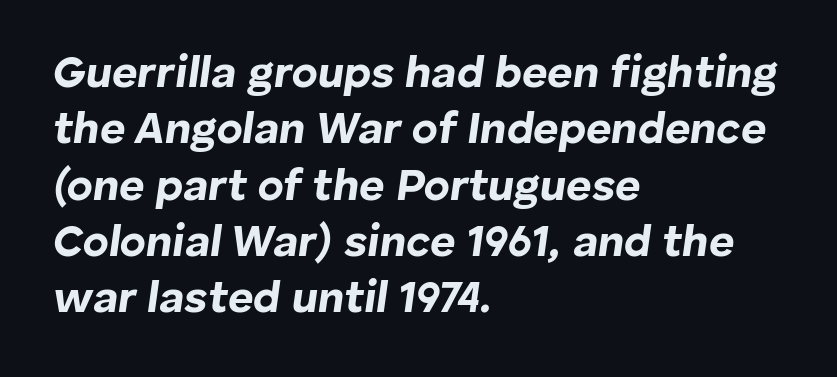
The paragraph has a hard left edge and a soft right edge. A normal amount of white space separates one row of letters from the next. I'd describe the lettering as bold — thick and assertive. Rendered with sloped, italic letterforms.
